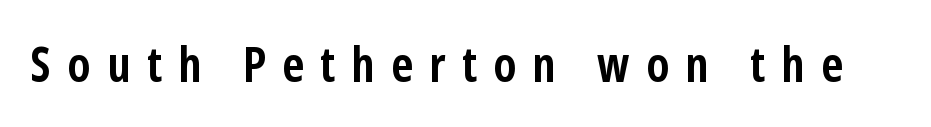
Each row of text sits above clean, open space. Ascenders rise straight up at ninety degrees. I'd describe the lettering as bold — thick and assertive. How are the letters spaced? Widely, with obvious added tracking.
